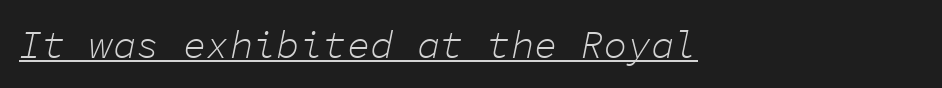
{"italic": "yes", "lean": "right", "slant_degrees": 11, "bold": "no", "weight": "light", "width": "normal", "stroke_contrast": "low", "x_height": "medium", "monospaced": "yes", "underline": "yes", "letter_spacing": "normal", "letter_spacing_em": 0.0, "glyph_px": 39}
